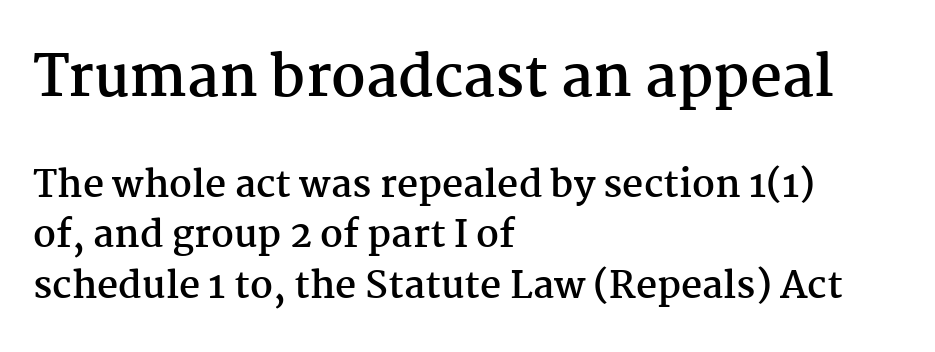
{"serif": "yes", "italic": "no", "bold": "yes", "weight": "semibold", "width": "normal", "stroke_contrast": "medium", "x_height": "medium", "monospaced": "no", "underline": "no", "align": "left", "line_spacing": "normal", "line_spacing_ratio": 1.37, "letter_spacing": "normal", "letter_spacing_em": 0.0, "larger_block": "first", "size_ratio": 1.51, "glyph_px": 56}
